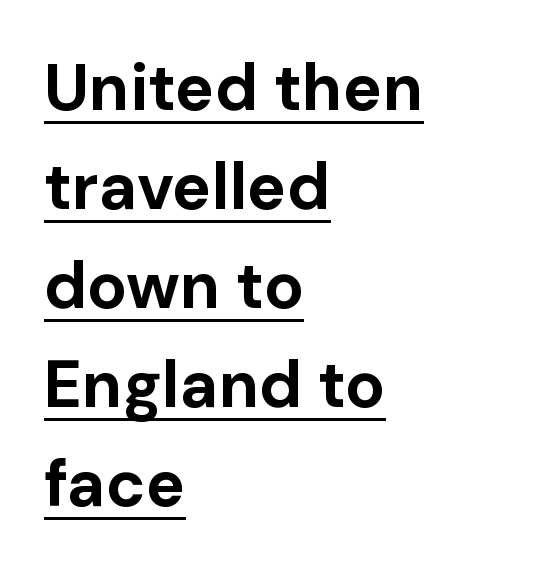
The letters stand straight up with perfectly vertical stems. Each letter keeps its own natural width here, so spacing adapts to shape. The block of text has a typical density, with ordinary space between rows. Caption: lettering with a line underneath. Spacing between characters is what you'd get straight out of the box. The paragraph shown leans on its left margin.
